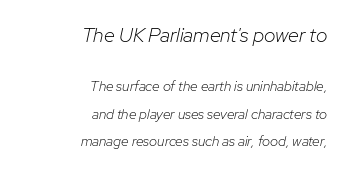
The image shows 20 px text type, italic (leaning right); set right-aligned, loose line spacing (1.96x), normal letter spacing, not underlined; the first (top) block is 1.43x larger.
